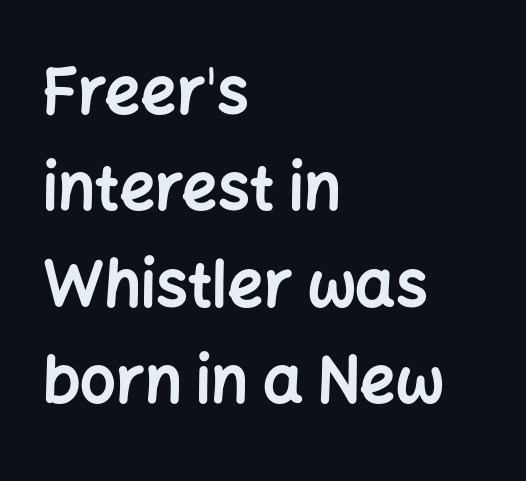
The image shows 63 px bold sans-serif type, upright; set left-aligned, normal line spacing (1.53x), normal letter spacing, not underlined; low stroke contrast and a medium x-height.
